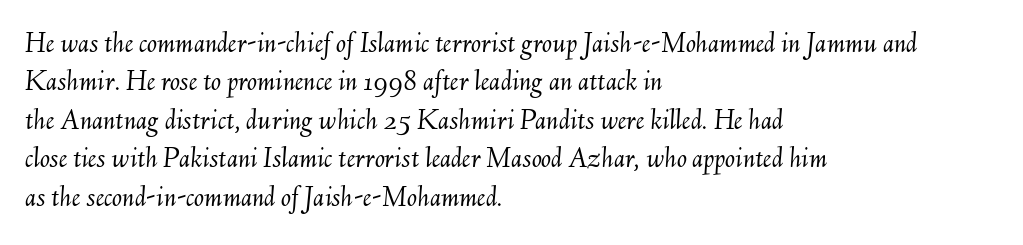
{"italic": "yes", "lean": "right", "slant_degrees": 6, "bold": "no", "weight": "light", "width": "normal", "stroke_contrast": "medium", "x_height": "small", "monospaced": "no", "underline": "no", "align": "left", "line_spacing": "normal", "line_spacing_ratio": 1.28, "letter_spacing": "normal", "letter_spacing_em": 0.0, "glyph_px": 30}
